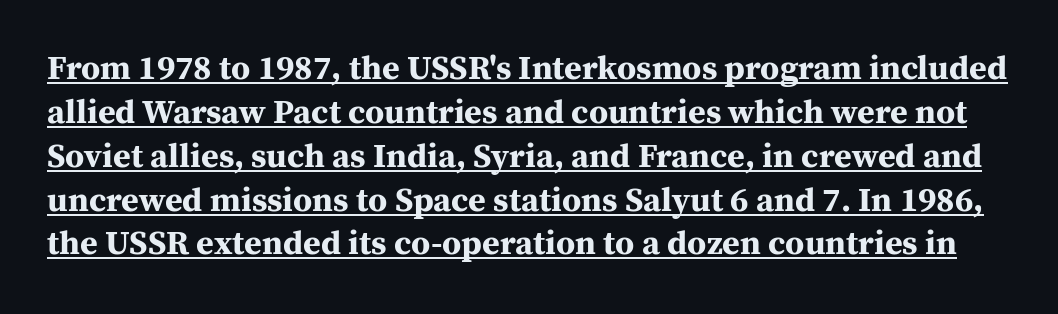
{"serif": "yes", "italic": "no", "bold": "yes", "weight": "bold", "width": "normal", "stroke_contrast": "medium", "x_height": "medium", "monospaced": "no", "underline": "yes", "line_spacing": "normal", "line_spacing_ratio": 1.29, "letter_spacing": "normal", "letter_spacing_em": 0.0, "glyph_px": 34}
